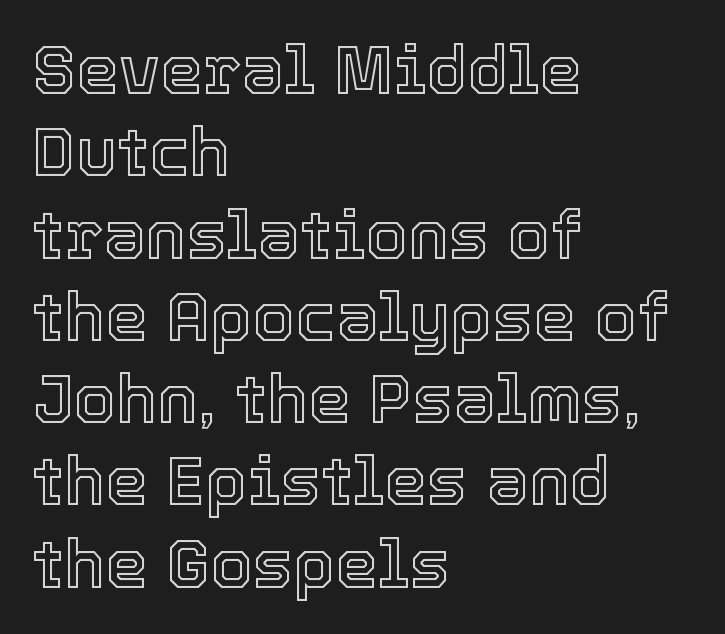
{"italic": "no", "width": "normal", "x_height": "medium", "monospaced": "no", "underline": "no", "align": "left", "line_spacing_ratio": 1.21, "letter_spacing": "normal", "letter_spacing_em": 0.0, "glyph_px": 68}
